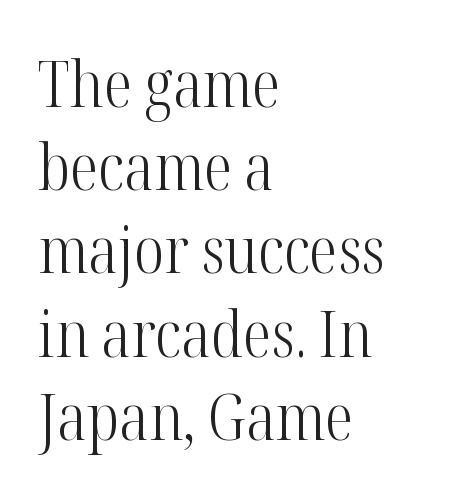
{"serif": "yes", "italic": "no", "bold": "no", "weight": "light", "width": "condensed", "stroke_contrast": "high", "x_height": "medium", "monospaced": "no", "underline": "no", "align": "left", "line_spacing": "normal", "line_spacing_ratio": 1.3, "letter_spacing": "normal", "letter_spacing_em": 0.0, "glyph_px": 64}
